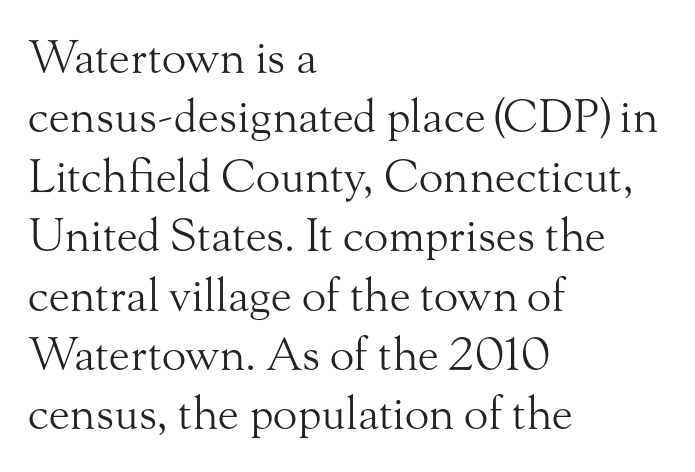
These lines stack with their left ends in a neat column. Is the letter spacing exaggerated? No — it looks like the ordinary default. One glance says typical: line gaps are just what's usual. On a weight scale, this lands at 450 or below.
